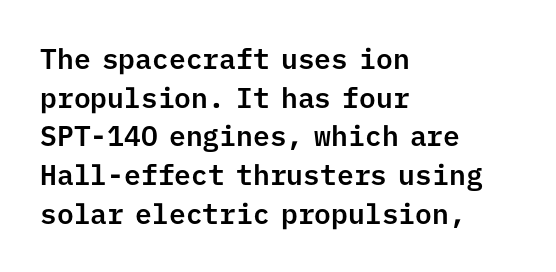
The typeface chosen for these lines omits serifs. Notice how the passage keeps a crisp vertical edge on the left only. The vertical gap from one line to the next is medium. The rendering uses typewriter-style spacing with identical character cells.
